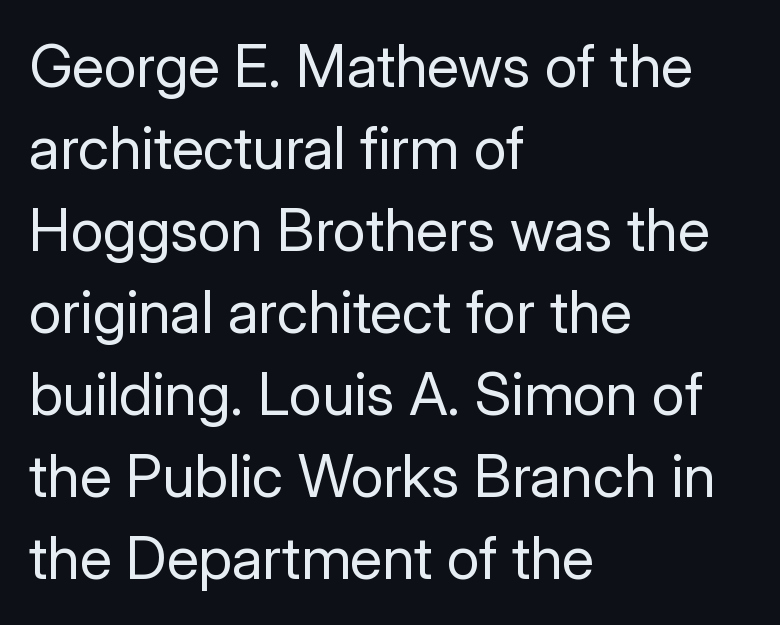
The image shows 59 px regular-weight sans-serif type, upright; set left-aligned, normal line spacing (1.39x), normal letter spacing, not underlined; low stroke contrast and a medium x-height.
